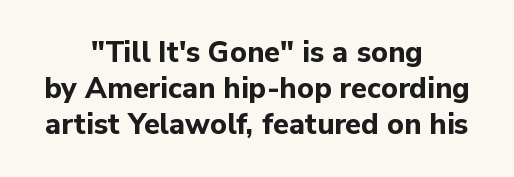
Q: Is the text bold? A: Yes.
Q: Is the text italic (slanted)? A: No, it is upright.
Q: Is the typeface a serif or a sans-serif typeface? A: Sans-serif.
Q: Is the text underlined? A: No.
Q: How is the paragraph aligned? A: Centered.
Q: Is the spacing between letters normal or unusually wide? A: Normal.
Q: Width (condensed, normal, or wide)? A: Normal.
Q: Stroke contrast? A: Low.
Q: x-height? A: Medium.
Q: Monospaced? A: No.
